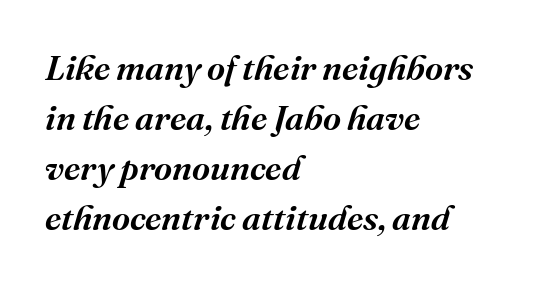
Just letters on the line, the space beneath them empty. Vertically, the passage feels balanced, rows spaced as you'd expect. Would a proofreader flag this as italicized? Yes. The tracking reads as untouched default to a designer's eye. All the whitespace from short lines collects on the right.
